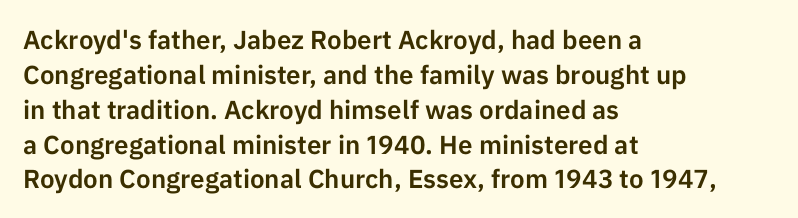
Q: Is the text italic (slanted)? A: No, it is upright.
Q: Is the text underlined? A: No.
Q: How is the paragraph aligned? A: Left-aligned.
Q: Is the spacing between letters normal or unusually wide? A: Normal.
Q: Is the spacing between lines tight, normal or loose? A: Normal.
